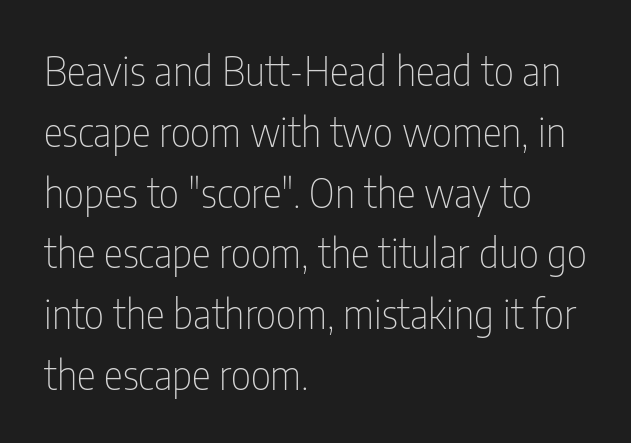
{"serif": "no", "italic": "no", "bold": "no", "weight": "thin", "width": "condensed", "stroke_contrast": "low", "x_height": "medium", "monospaced": "no", "underline": "no", "align": "left", "line_spacing": "normal", "line_spacing_ratio": 1.52, "letter_spacing": "normal", "letter_spacing_em": 0.0, "glyph_px": 40}
